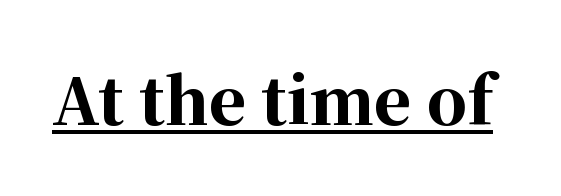
You can see a thin bar hugging the bottom of the glyphs. On the weight axis this lands at bold, roughly 700. The type is set solid horizontally, with unmodified tracking. This sample uses an upright cut, with every glyph sitting square on the baseline.
